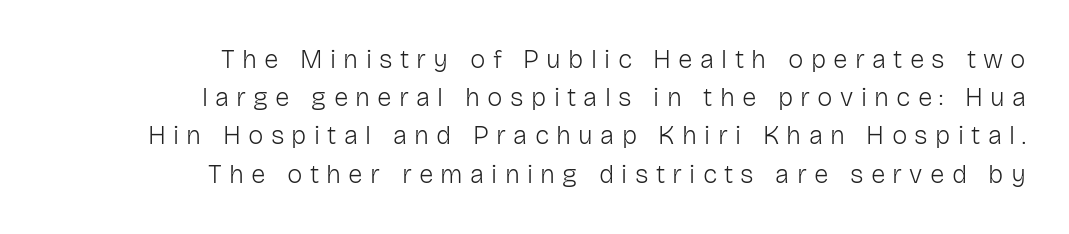
The image shows 26 px text type, upright; set right-aligned, normal line spacing (1.47x), unusually wide letter spacing (+0.28 em), not underlined.
